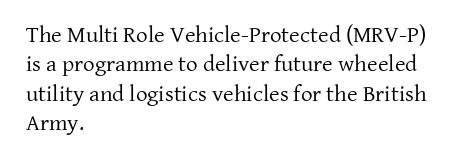
It's the straight-up-and-down kind of type. The face used here is rendered with its standard letterfit. The setting favours the left margin, as ordinary paragraphs usually do. This is not heavy type; no bold has been used. Interline gaps are of average width in this sample.
